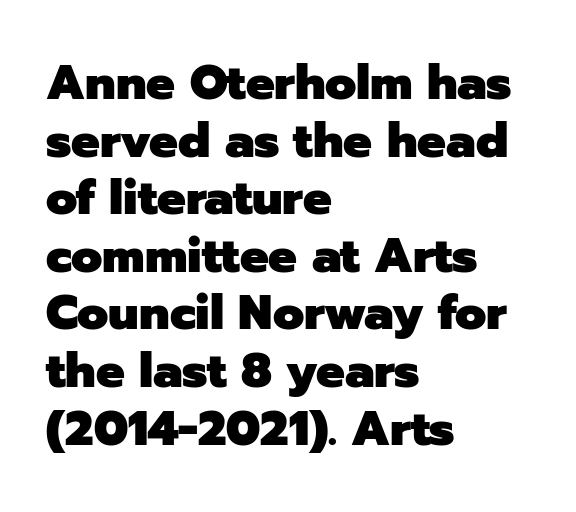
Typeset ragged right — the left edge is the straight one. Characters follow at the spacing the type designer built in. Quick note: underline off. The typesetting leans heavy: a genuine bold.
